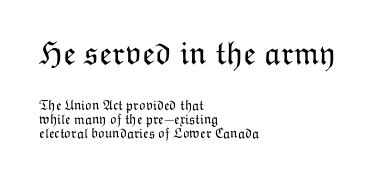
The image shows 33 px light type, upright; set left-aligned, tight line spacing (1.01x), normal letter spacing, not underlined; the first (top) block is 2.36x larger; low stroke contrast and a medium x-height.
